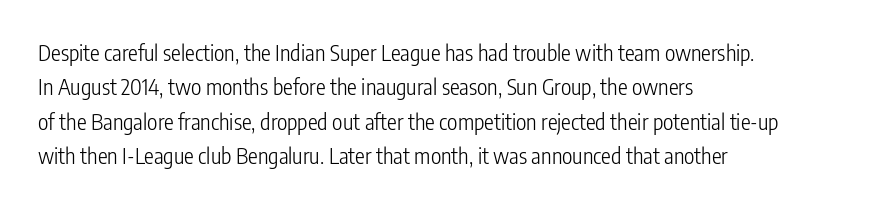
Q: Is the text bold? A: No.
Q: Is the text italic (slanted)? A: No, it is upright.
Q: Is the text underlined? A: No.
Q: How is the paragraph aligned? A: Left-aligned.
Q: Is the spacing between letters normal or unusually wide? A: Normal.
Q: Is the spacing between lines tight, normal or loose? A: Normal.
